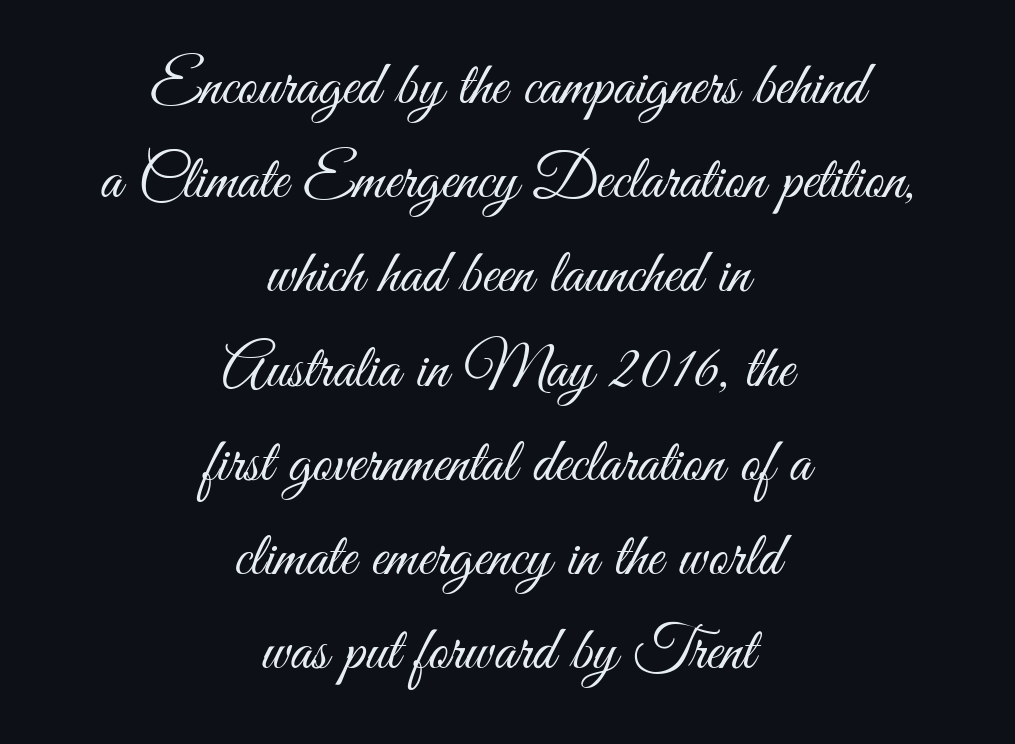
The image shows 62 px light, condensed sans-serif type; set centered, normal line spacing (1.52x), normal letter spacing, not underlined; medium stroke contrast and a small x-height.
